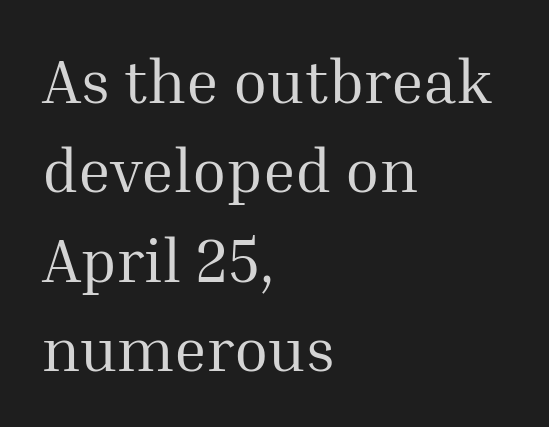
Q: Is the text bold? A: No.
Q: Is the text italic (slanted)? A: No, it is upright.
Q: Is the typeface a serif or a sans-serif typeface? A: Serif.
Q: Is the text underlined? A: No.
Q: How is the paragraph aligned? A: Left-aligned.
Q: Is the spacing between letters normal or unusually wide? A: Normal.
Q: Is the spacing between lines tight, normal or loose? A: Normal.
Q: Width (condensed, normal, or wide)? A: Normal.
Q: Stroke contrast? A: Medium.
Q: x-height? A: Medium.
Q: Monospaced? A: No.
